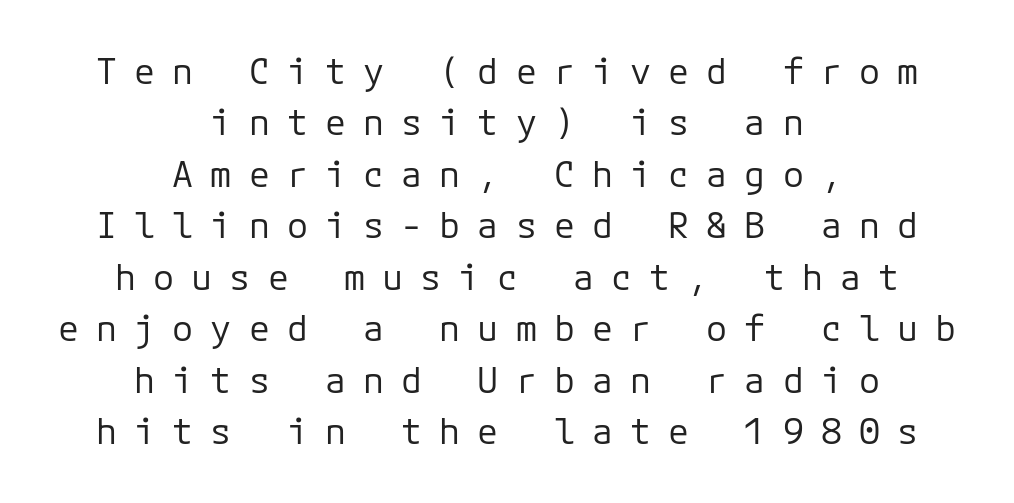
Q: Is the text bold? A: No.
Q: Is the text italic (slanted)? A: No, it is upright.
Q: Is the typeface a serif or a sans-serif typeface? A: Sans-serif.
Q: Is the text underlined? A: No.
Q: How is the paragraph aligned? A: Centered.
Q: Is the spacing between letters normal or unusually wide? A: Unusually wide.
Q: Is the spacing between lines tight, normal or loose? A: Normal.
Q: Width (condensed, normal, or wide)? A: Normal.
Q: Stroke contrast? A: Low.
Q: x-height? A: Medium.
